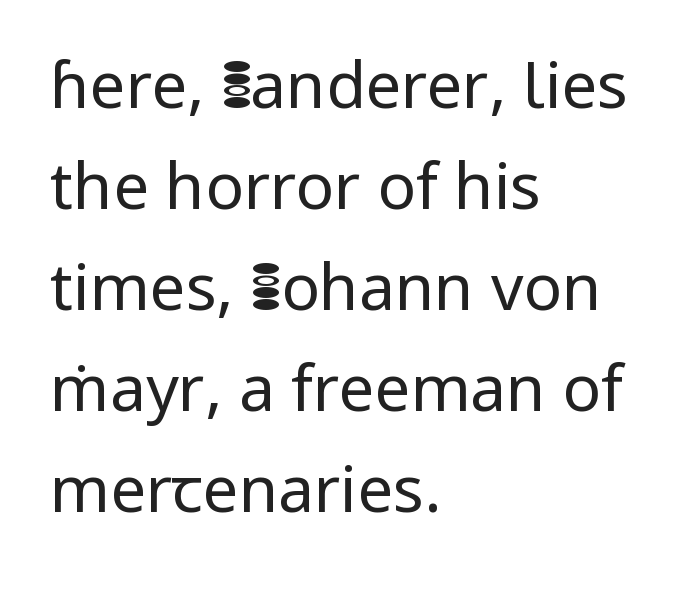
The image shows 64 px regular-weight sans-serif type, upright; set left-aligned, normal line spacing (1.58x), normal letter spacing, not underlined; low stroke contrast and a medium x-height.
